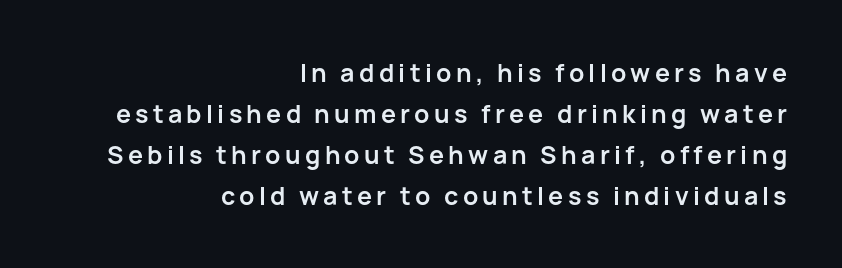
Q: Is the text bold? A: Yes.
Q: Is the text italic (slanted)? A: No, it is upright.
Q: Is the text underlined? A: No.
Q: How is the paragraph aligned? A: Right-aligned.
Q: Is the spacing between lines tight, normal or loose? A: Normal.
